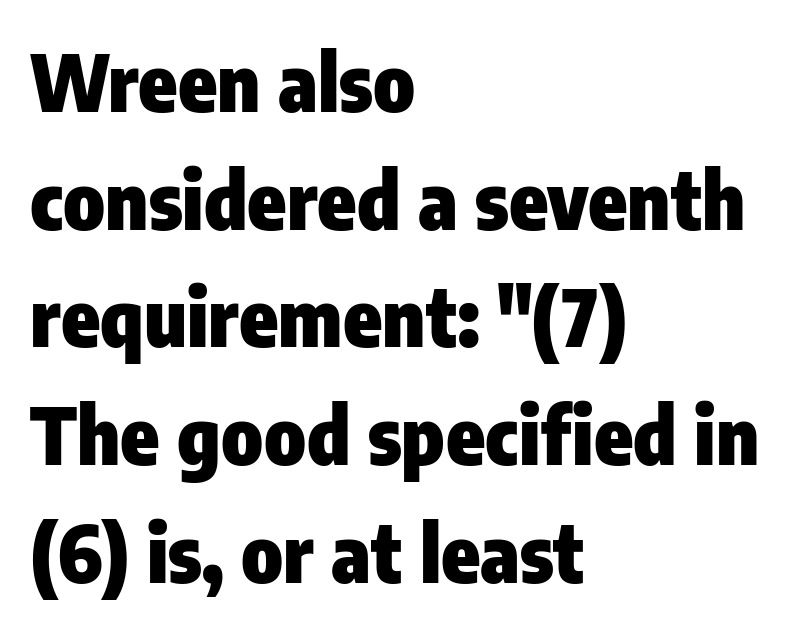
The image shows 79 px heavy, condensed sans-serif type, upright; set left-aligned, normal line spacing (1.49x), normal letter spacing, not underlined; low stroke contrast and a medium x-height.
